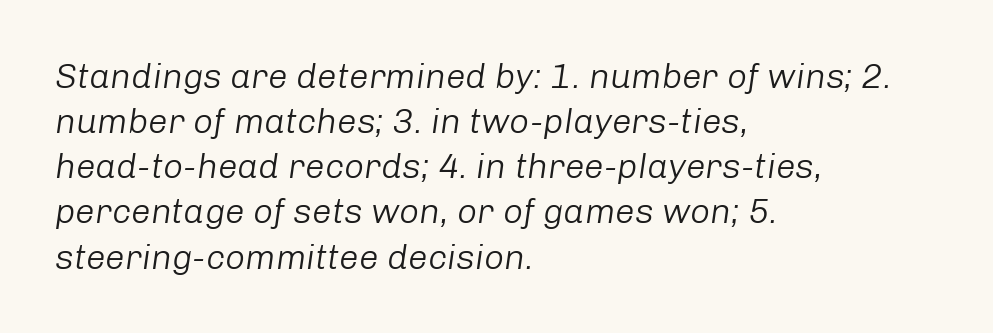
The image shows 35 px light type, italic (leaning right); set left-aligned, normal line spacing (1.29x), normal letter spacing, not underlined; low stroke contrast and a medium x-height.
